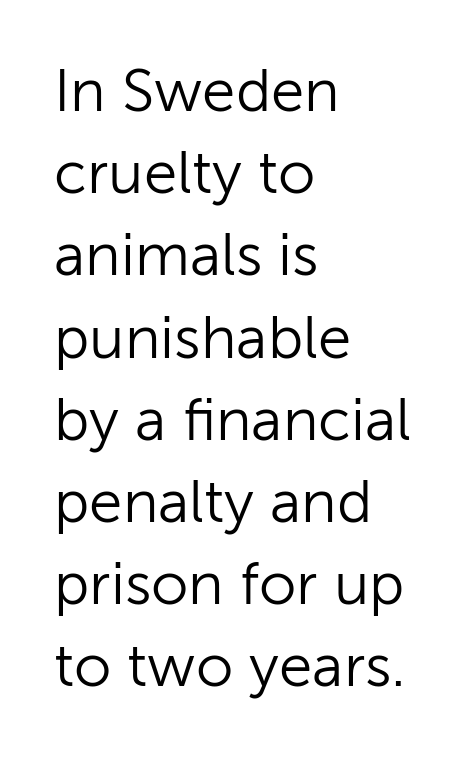
{"serif": "no", "italic": "no", "bold": "no", "weight": "light", "width": "normal", "stroke_contrast": "low", "x_height": "medium", "monospaced": "no", "underline": "no", "align": "left", "line_spacing": "normal", "line_spacing_ratio": 1.37, "letter_spacing": "normal", "letter_spacing_em": 0.0, "glyph_px": 60}
